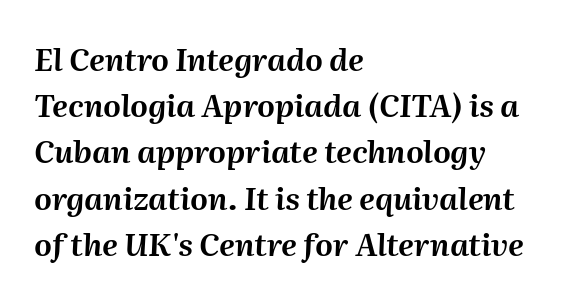
The image shows 31 px text type, italic (leaning right); set left-aligned, normal line spacing (1.49x), normal letter spacing, not underlined; medium stroke contrast and a medium x-height.
